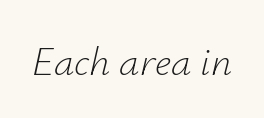
The font is comparable to plain body text, perhaps lighter. Unmarked baselines from the first word to the last. Do the characters align in a grid? No, the font is proportional. Posture: slanted. Short note: letters normally spaced.
